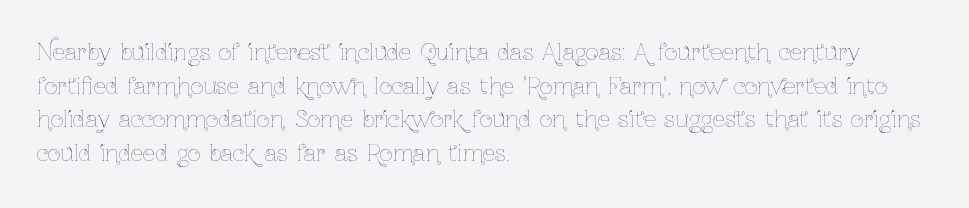
The image shows 22 px text type, upright; set left-aligned, normal line spacing (1.53x), normal letter spacing, not underlined.
